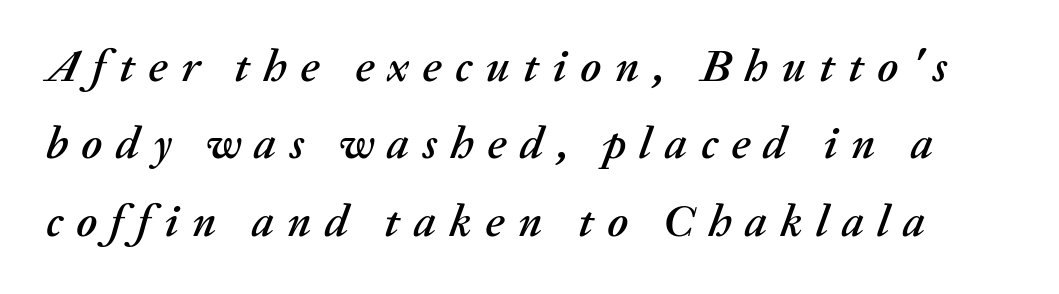
Rule under the text: the space is simply empty. The designer left line spacing at the default. The rendering uses natural spacing where letterforms have individual widths. The tracking reads as deliberately expanded to a designer's eye. A typesetter would mark this as italic.
